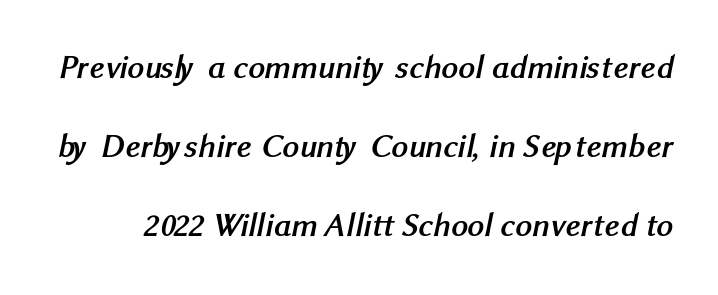
Q: Is the text bold? A: Yes.
Q: Is the typeface a serif or a sans-serif typeface? A: Sans-serif.
Q: Is the text underlined? A: No.
Q: Is the spacing between letters normal or unusually wide? A: Normal.
Q: Is the spacing between lines tight, normal or loose? A: Loose.
Q: Width (condensed, normal, or wide)? A: Normal.
Q: Stroke contrast? A: Medium.
Q: x-height? A: Medium.
Q: Monospaced? A: No.
